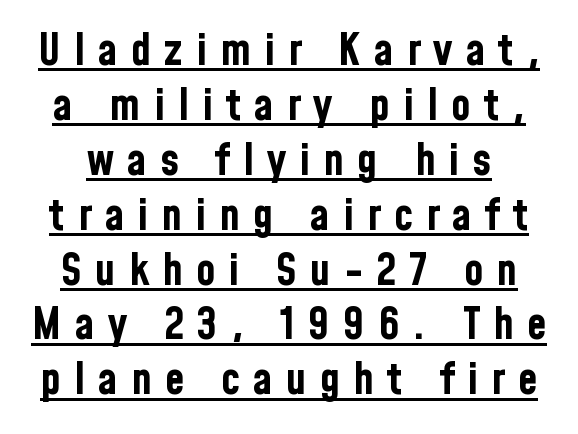
If you folded the block vertically in half, each line would mirror itself in length. Strokes here are thick enough to call this a true bold. Spacing verdict: proportional, widths tailored to each character. This sample uses expanded letter spacing, leaving extra air between glyphs.
